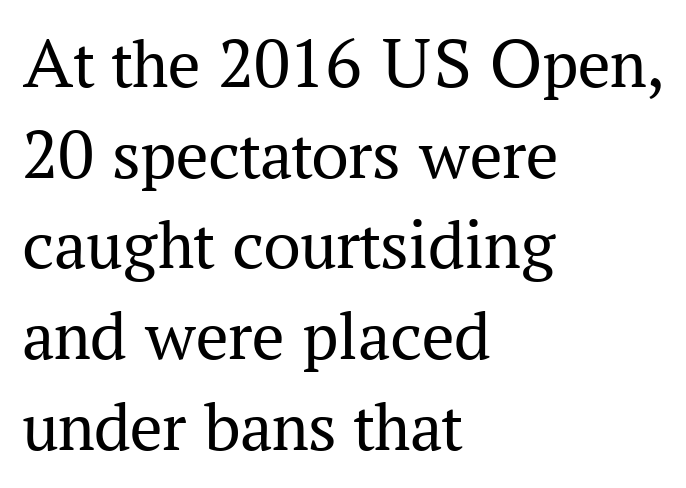
Spacing between characters is what you'd get straight out of the box. The lines in this sample share a left origin and differ only in where they stop. The rendering shows small feet on the letterforms — a serif design. A bare baseline throughout the passage.
